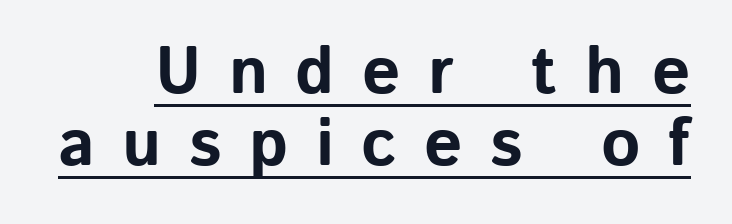
The image shows 67 px bold sans-serif type, upright; set tight line spacing (1.07x), unusually wide letter spacing (+0.41 em), underlined; low stroke contrast and a medium x-height.
